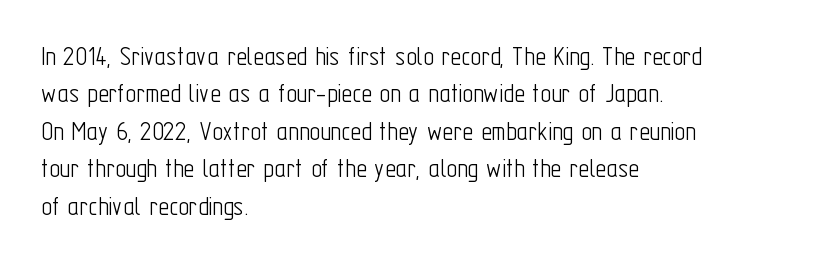
The image shows 29 px light, condensed sans-serif type, upright; set left-aligned, normal line spacing (1.29x), normal letter spacing, not underlined; low stroke contrast and a medium x-height.
